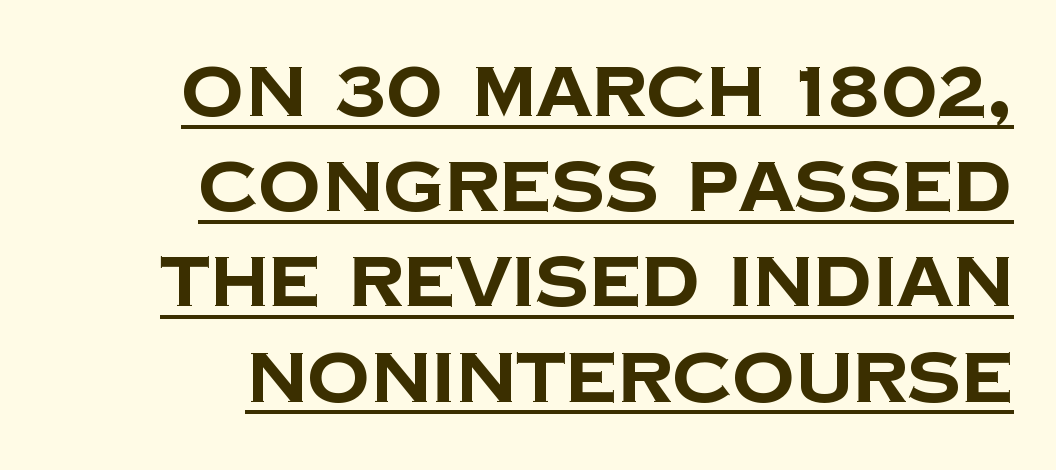
{"serif": "no", "bold": "yes", "weight": "bold", "width": "normal", "stroke_contrast": "low", "x_height": "large", "monospaced": "no", "underline": "yes", "align": "right", "line_spacing": "normal", "line_spacing_ratio": 1.36, "letter_spacing": "normal", "letter_spacing_em": 0.0, "glyph_px": 70}
